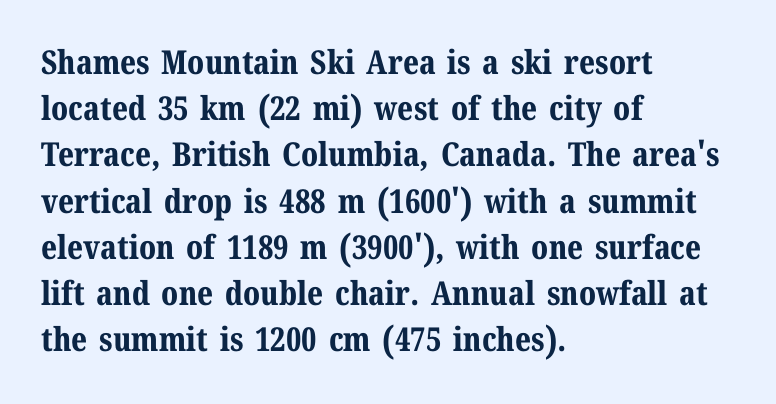
Q: Is the text bold? A: Yes.
Q: Is the text italic (slanted)? A: No, it is upright.
Q: Is the typeface a serif or a sans-serif typeface? A: Serif.
Q: Is the text underlined? A: No.
Q: How is the paragraph aligned? A: Left-aligned.
Q: Is the spacing between letters normal or unusually wide? A: Normal.
Q: Is the spacing between lines tight, normal or loose? A: Normal.
Q: Width (condensed, normal, or wide)? A: Normal.
Q: Stroke contrast? A: Medium.
Q: x-height? A: Medium.
Q: Monospaced? A: No.
